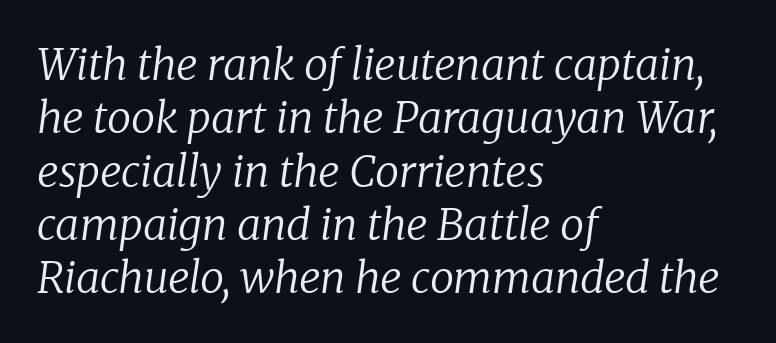
The image shows 43 px regular-weight serif type, italic (leaning right); set left-aligned, line spacing 1.24x, normal letter spacing, not underlined; low stroke contrast and a medium x-height.
